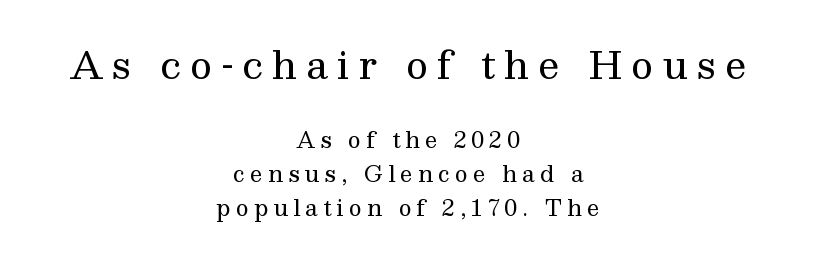
Q: Is the text bold? A: No.
Q: Is the text italic (slanted)? A: No, it is upright.
Q: Is the typeface a serif or a sans-serif typeface? A: Serif.
Q: Is the text underlined? A: No.
Q: How is the paragraph aligned? A: Centered.
Q: Is the spacing between letters normal or unusually wide? A: Unusually wide.
Q: Is the spacing between lines tight, normal or loose? A: Normal.
Q: Which block of text is set in a larger size, the first (top) or the second (bottom)? A: The first (top) one.
Q: Width (condensed, normal, or wide)? A: Normal.
Q: Stroke contrast? A: Medium.
Q: x-height? A: Medium.
Q: Monospaced? A: No.
